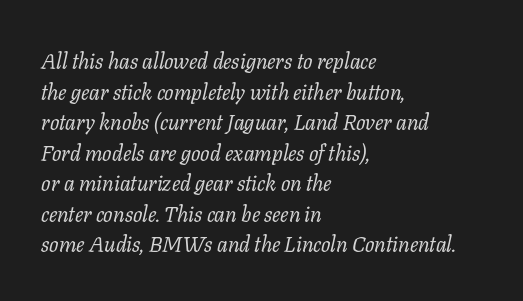
Q: Is the text bold? A: No.
Q: Is the text italic (slanted)? A: Yes, it leans right by about 11 degrees.
Q: Is the text underlined? A: No.
Q: How is the paragraph aligned? A: Left-aligned.
Q: Is the spacing between letters normal or unusually wide? A: Normal.
Q: Is the spacing between lines tight, normal or loose? A: Normal.
